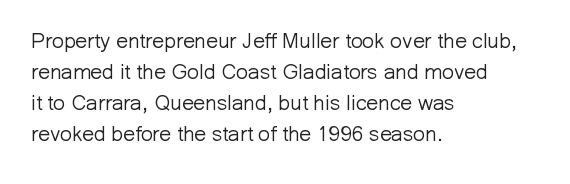
{"italic": "no", "bold": "no", "underline": "no", "align": "left", "line_spacing": "normal", "line_spacing_ratio": 1.47, "letter_spacing": "normal", "letter_spacing_em": 0.0, "glyph_px": 21}
